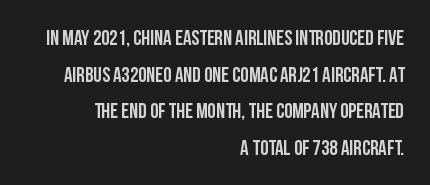
{"italic": "no", "underline": "no", "align": "right", "line_spacing_ratio": 1.74, "letter_spacing": "normal", "letter_spacing_em": 0.0, "glyph_px": 21}
